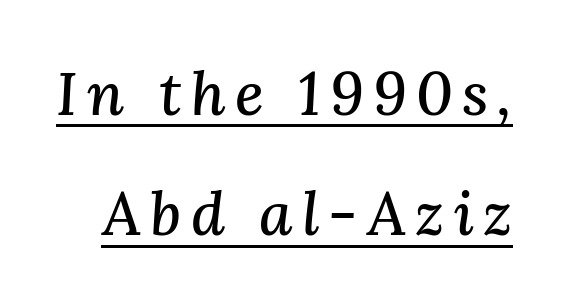
Q: Is the text italic (slanted)? A: Yes, it leans right by about 3 degrees.
Q: Is the typeface a serif or a sans-serif typeface? A: Serif.
Q: Is the text underlined? A: Yes.
Q: Is the spacing between lines tight, normal or loose? A: Loose.
Q: Width (condensed, normal, or wide)? A: Normal.
Q: Stroke contrast? A: Medium.
Q: x-height? A: Medium.
Q: Monospaced? A: No.
